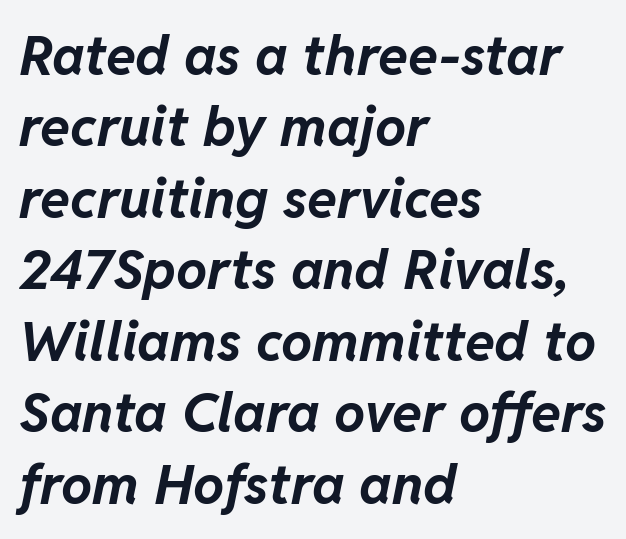
Q: Is the text bold? A: Yes.
Q: Is the text italic (slanted)? A: Yes, it leans right by about 11 degrees.
Q: Is the text underlined? A: No.
Q: How is the paragraph aligned? A: Left-aligned.
Q: Is the spacing between letters normal or unusually wide? A: Normal.
Q: Is the spacing between lines tight, normal or loose? A: Normal.
Q: Width (condensed, normal, or wide)? A: Normal.
Q: Stroke contrast? A: Low.
Q: x-height? A: Medium.
Q: Monospaced? A: No.
